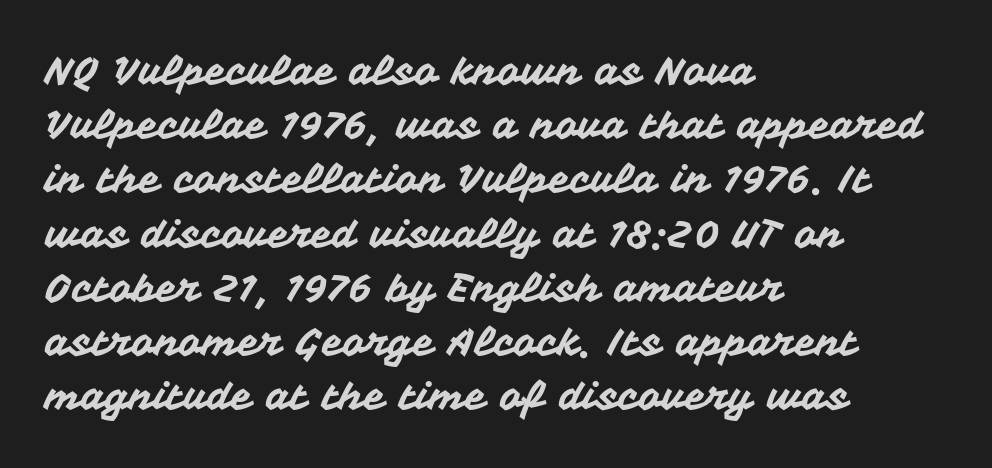
The image shows 39 px sans-serif type; set left-aligned, normal line spacing (1.39x), normal letter spacing, not underlined; medium stroke contrast and a medium x-height.
